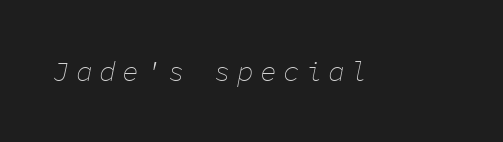
Q: Is the text bold? A: No.
Q: Is the text italic (slanted)? A: Yes, it leans right by about 11 degrees.
Q: Is the text underlined? A: No.
Q: Is the spacing between letters normal or unusually wide? A: Unusually wide.
Q: Width (condensed, normal, or wide)? A: Normal.
Q: Stroke contrast? A: Low.
Q: x-height? A: Medium.
Q: Monospaced? A: Yes.
